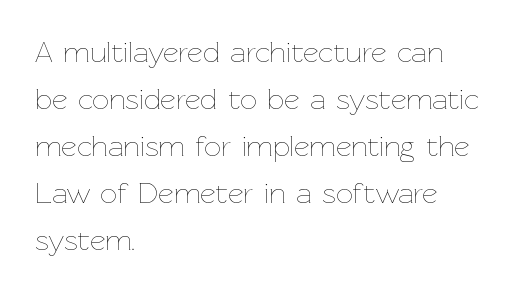
The typesetting does not lean heavy: it is not bold. Spacing verdict: proportional, widths tailored to each character. Italic? Not at all — the glyphs are vertical. These lines are set flush left with a ragged right edge. Students, observe: this is what conventionally led text looks like. Look at the tracking — it's just the regular setting, nothing added.
